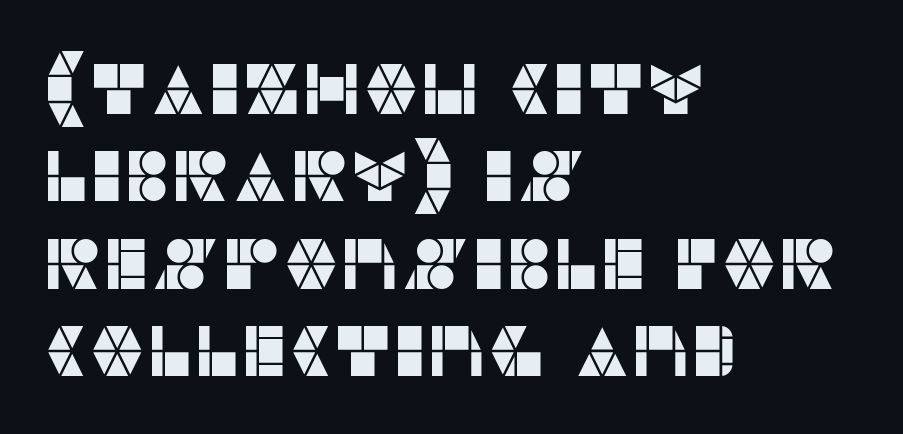
{"serif": "no", "italic": "no", "width": "normal", "stroke_contrast": "low", "x_height": "large", "monospaced": "no", "underline": "no", "align": "left", "line_spacing_ratio": 1.23, "letter_spacing": "normal", "letter_spacing_em": 0.0, "glyph_px": 71}
